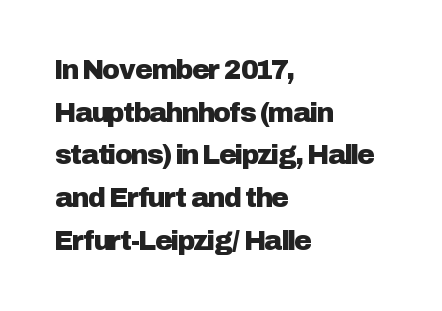
The words here are not underlined. Upright lettering throughout. This rendering leaves character spacing at its baseline value. These lines stack with their left ends in a neat column. Vertical spacing — default.
